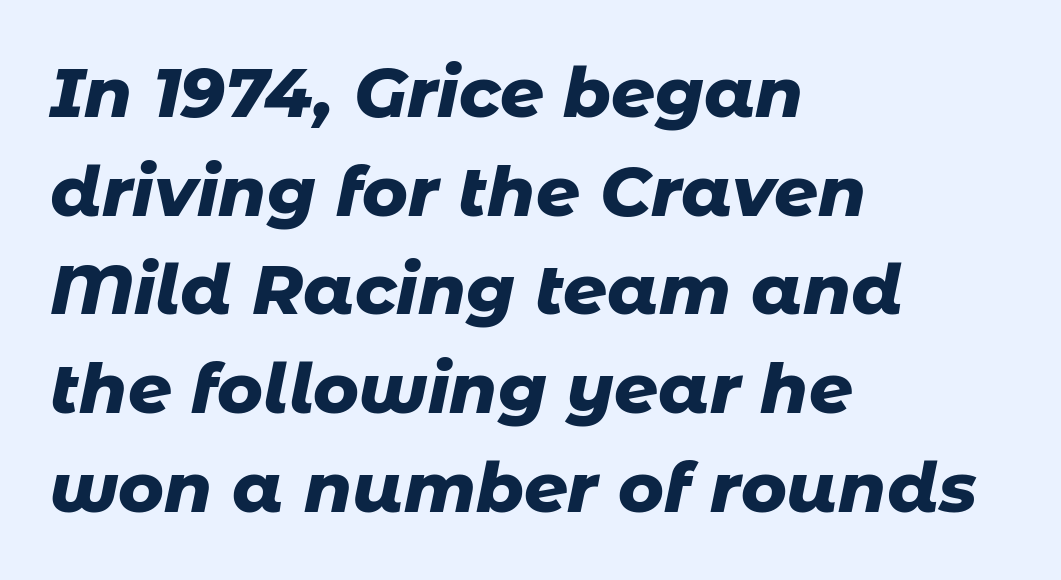
{"italic": "yes", "lean": "right", "slant_degrees": 11, "bold": "yes", "weight": "heavy", "width": "normal", "stroke_contrast": "low", "x_height": "medium", "monospaced": "no", "underline": "no", "align": "left", "line_spacing": "normal", "line_spacing_ratio": 1.43, "letter_spacing": "normal", "letter_spacing_em": 0.0, "glyph_px": 69}
